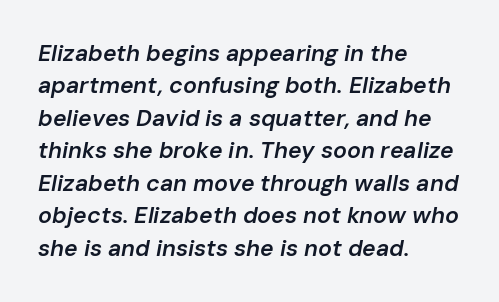
{"italic": "yes", "lean": "right", "slant_degrees": 10, "bold": "semi", "underline": "no", "align": "left", "line_spacing": "normal", "line_spacing_ratio": 1.41, "letter_spacing": "normal", "letter_spacing_em": 0.0, "glyph_px": 23}
